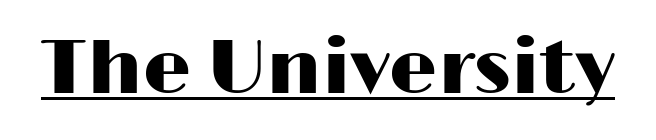
The image shows 76 px wide sans-serif type, upright; set normal letter spacing, underlined; high stroke contrast and a medium x-height.
